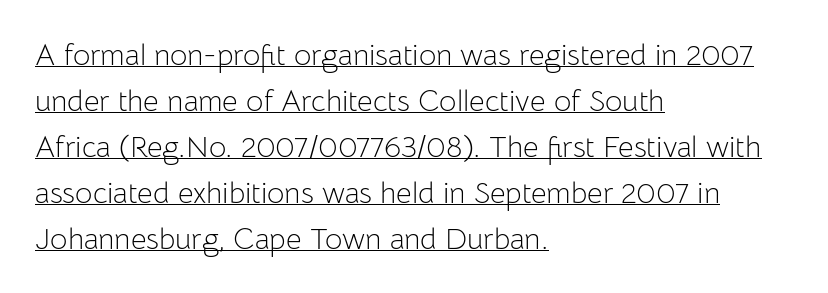
Looks like regular typesetting: each glyph gets only the width it needs. Look at the bottom of the vertical strokes: they stop flat, with no serifs. These lines were composed using upright roman letters. The words here are underlined.
